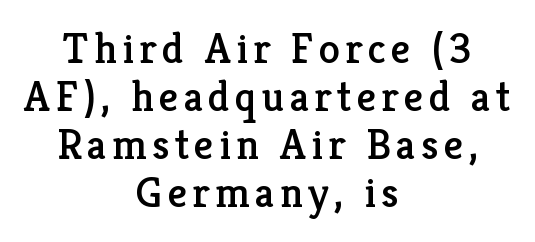
{"serif": "yes", "italic": "no", "width": "normal", "stroke_contrast": "low", "x_height": "medium", "monospaced": "no", "underline": "no", "align": "center", "line_spacing": "tight", "line_spacing_ratio": 1.12, "glyph_px": 43}
